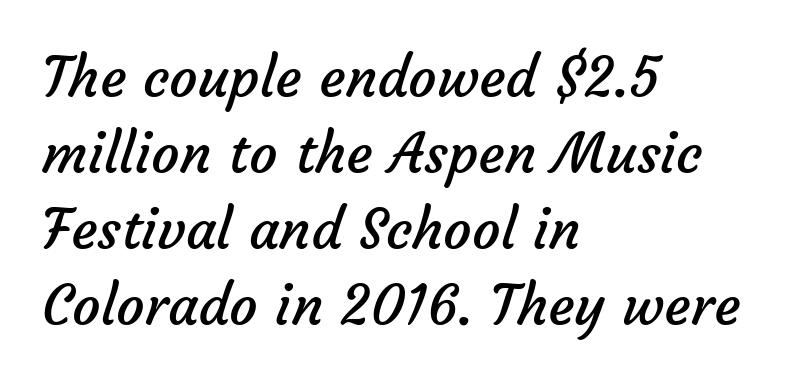
Q: Is the text bold? A: No.
Q: Is the typeface a serif or a sans-serif typeface? A: Sans-serif.
Q: Is the text underlined? A: No.
Q: How is the paragraph aligned? A: Left-aligned.
Q: Is the spacing between letters normal or unusually wide? A: Normal.
Q: Is the spacing between lines tight, normal or loose? A: Normal.
Q: Width (condensed, normal, or wide)? A: Normal.
Q: Stroke contrast? A: Low.
Q: x-height? A: Medium.
Q: Monospaced? A: No.
